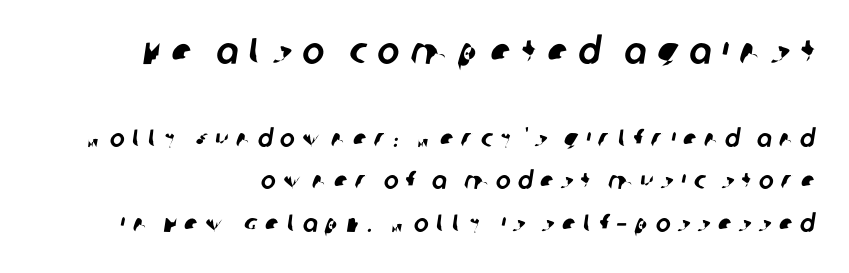
The image shows 37 px sans-serif type; set right-aligned, normal line spacing (1.69x), unusually wide letter spacing (+0.29 em), not underlined; the first (top) block is 1.48x larger; low stroke contrast and a large x-height.
